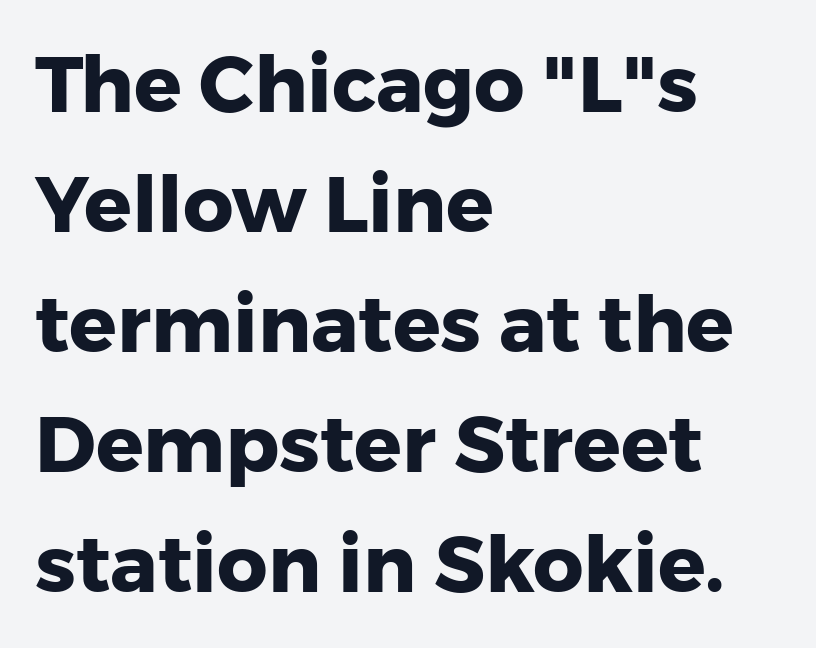
{"serif": "no", "italic": "no", "bold": "yes", "weight": "heavy", "width": "normal", "stroke_contrast": "low", "x_height": "medium", "monospaced": "no", "underline": "no", "align": "left", "line_spacing": "normal", "line_spacing_ratio": 1.52, "letter_spacing": "normal", "letter_spacing_em": 0.0, "glyph_px": 79}
